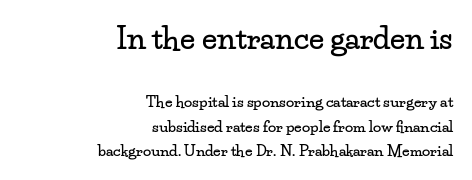
Successive baselines arrive at the customary interval. The letters advance in unequal steps, a hallmark of proportional type. Words float on clear page, feet unadorned. Does extra space separate the letters? No, they use regular spacing. Does the copy run flush right? Yes — the right margin is perfectly even. This layout puts the oversized block above and the modest block below.
